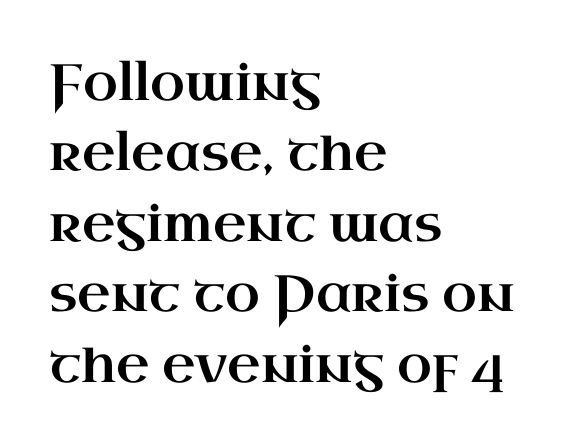
Q: Is the text italic (slanted)? A: No, it is upright.
Q: Is the typeface a serif or a sans-serif typeface? A: Serif.
Q: Is the text underlined? A: No.
Q: How is the paragraph aligned? A: Left-aligned.
Q: Is the spacing between letters normal or unusually wide? A: Normal.
Q: Is the spacing between lines tight, normal or loose? A: Normal.
Q: Width (condensed, normal, or wide)? A: Wide.
Q: Stroke contrast? A: High.
Q: x-height? A: Small.
Q: Monospaced? A: No.
